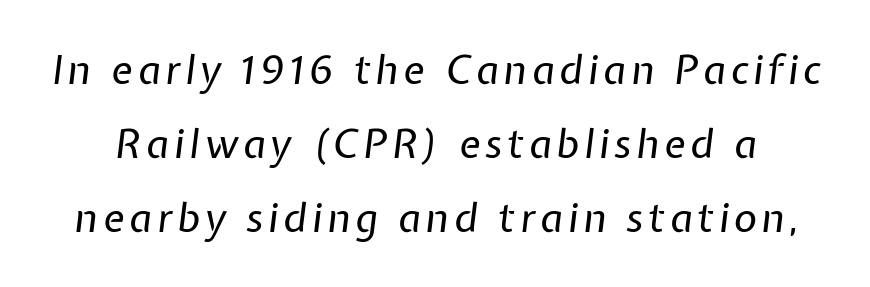
{"italic": "yes", "lean": "right", "slant_degrees": 7, "bold": "no", "weight": "regular", "width": "normal", "stroke_contrast": "low", "x_height": "medium", "monospaced": "no", "underline": "no", "line_spacing_ratio": 1.85, "glyph_px": 40}
